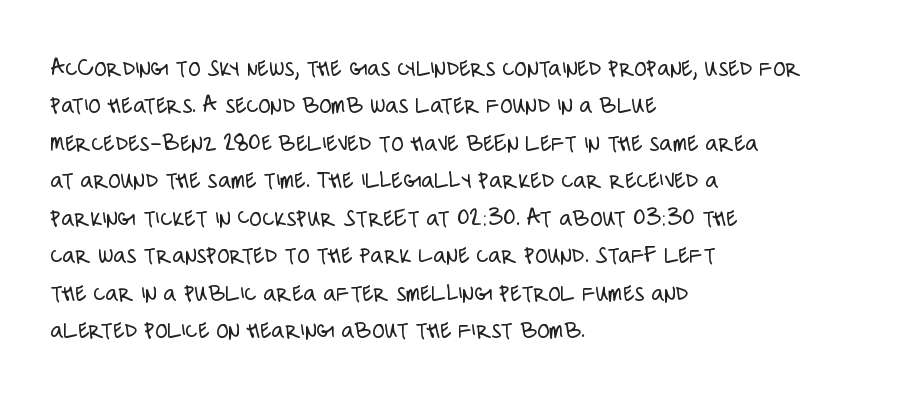
The image shows 25 px text type, upright; set left-aligned, normal line spacing (1.5x), normal letter spacing, not underlined.
